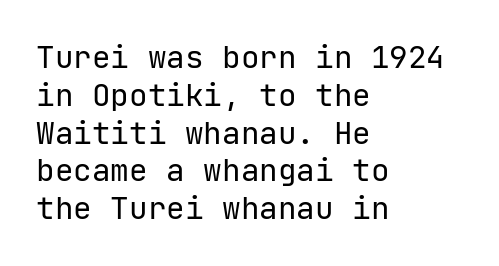
{"serif": "no", "italic": "no", "bold": "no", "weight": "regular", "width": "normal", "stroke_contrast": "low", "x_height": "medium", "underline": "no", "align": "left", "line_spacing_ratio": 1.22, "letter_spacing": "normal", "letter_spacing_em": 0.0, "glyph_px": 31}
